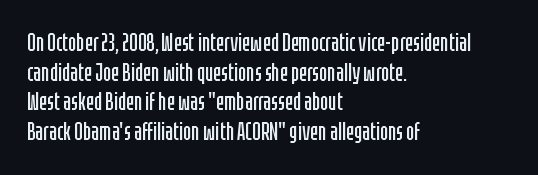
Q: Is the text bold? A: No.
Q: Is the text italic (slanted)? A: No, it is upright.
Q: Is the text underlined? A: No.
Q: How is the paragraph aligned? A: Left-aligned.
Q: Is the spacing between letters normal or unusually wide? A: Normal.
